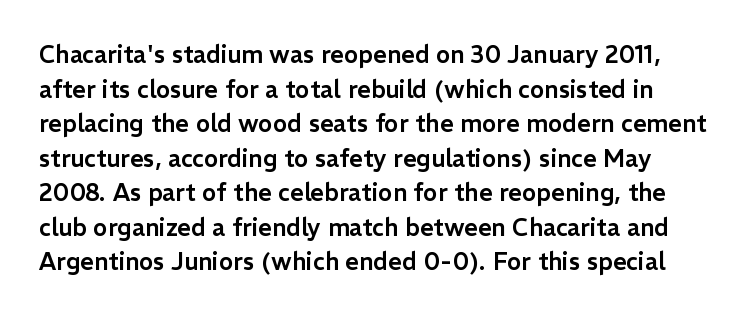
The line texture is even and compact thanks to regular tracking. Honestly, the row spacing looks completely unremarkable. The lettering stays uniformly vertical, giving the passage a roman look. Each row of text sits above clean, open space.
